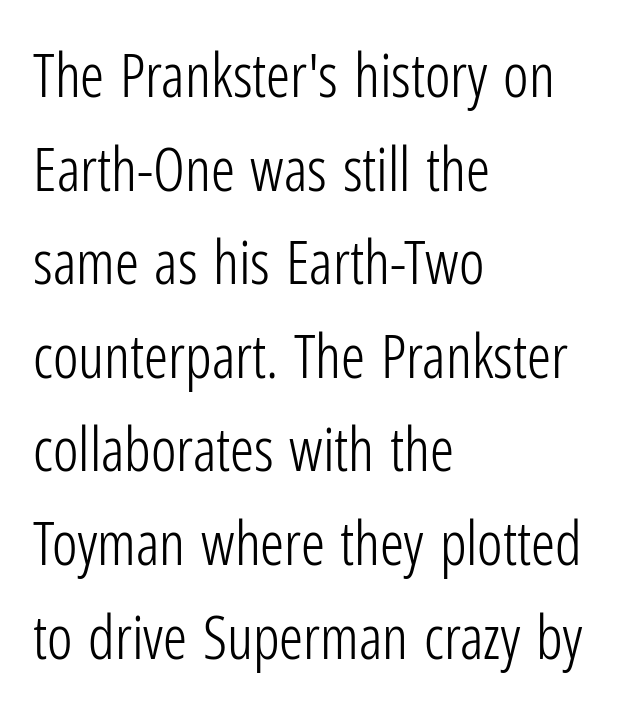
The image shows 60 px light, condensed sans-serif type, upright; set left-aligned, normal line spacing (1.56x), normal letter spacing, not underlined; low stroke contrast and a medium x-height.
